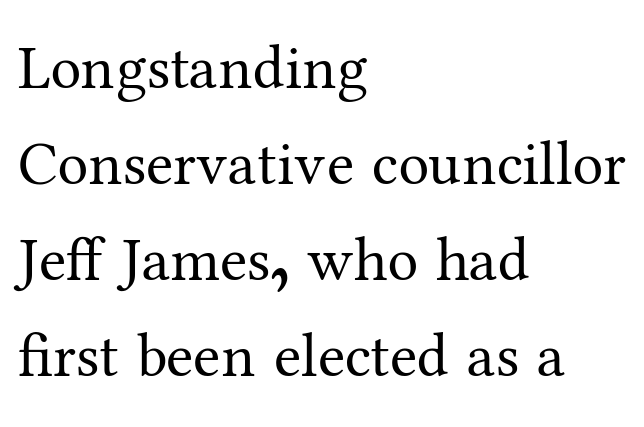
{"serif": "yes", "italic": "no", "bold": "no", "weight": "regular", "width": "normal", "stroke_contrast": "medium", "x_height": "medium", "monospaced": "no", "underline": "no", "align": "left", "line_spacing": "normal", "line_spacing_ratio": 1.55, "letter_spacing": "normal", "letter_spacing_em": 0.0, "glyph_px": 62}
